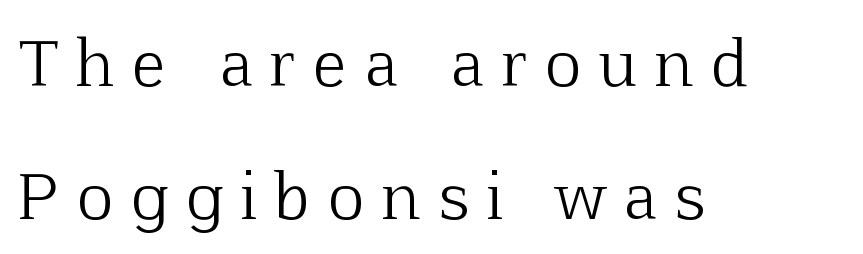
The font's upright variant was chosen for this text. Do the characters align in a grid? No, the font is proportional. Bare-footed words on every line. How are the letters spaced? Widely, with obvious added tracking.
